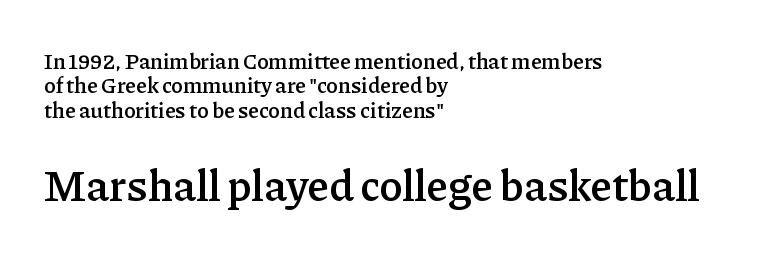
{"serif": "yes", "italic": "no", "bold": "semi", "weight": "semibold", "width": "normal", "stroke_contrast": "low", "x_height": "medium", "monospaced": "no", "underline": "no", "align": "left", "line_spacing": "tight", "line_spacing_ratio": 1.11, "letter_spacing": "normal", "letter_spacing_em": 0.0, "larger_block": "second", "size_ratio": 2.0, "glyph_px": 44}
